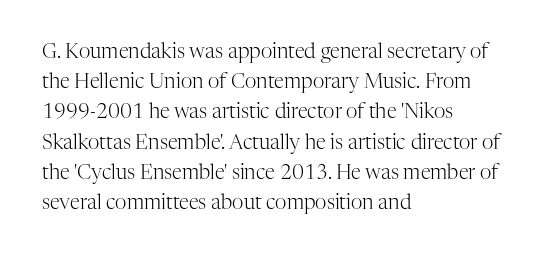
{"italic": "no", "bold": "no", "underline": "no", "align": "left", "line_spacing": "normal", "line_spacing_ratio": 1.51, "letter_spacing": "normal", "letter_spacing_em": 0.0, "glyph_px": 20}
